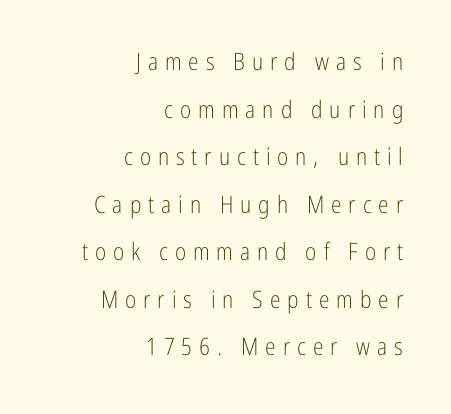
Anything drawn beneath the words? Only blank space. Spacing between characters has been opened up far beyond the box default. Unlike italic type, these characters show no tilt at all. This sample is right-justified, so line beginnings fall wherever the words allow. These glyphs show unthickened strokes, regular width or finer. In terms of leading, this rendering errs on the spacious side.
